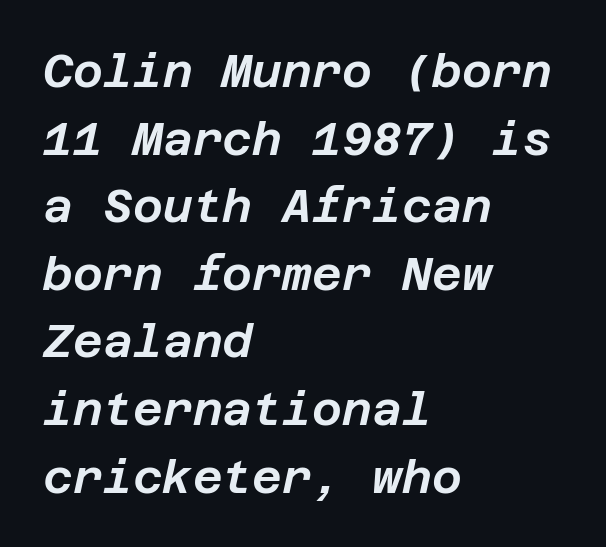
Q: Is the text italic (slanted)? A: Yes, it leans right by about 12 degrees.
Q: Is the text underlined? A: No.
Q: How is the paragraph aligned? A: Left-aligned.
Q: Is the spacing between letters normal or unusually wide? A: Normal.
Q: Is the spacing between lines tight, normal or loose? A: Normal.
Q: Width (condensed, normal, or wide)? A: Normal.
Q: Stroke contrast? A: Low.
Q: x-height? A: Large.
